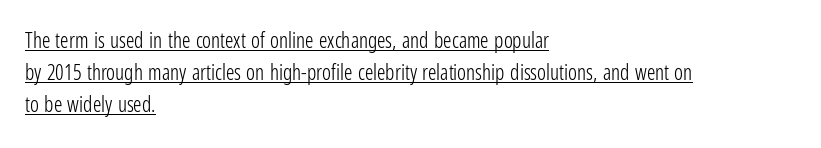
The image shows 21 px text type, upright; set left-aligned, normal line spacing (1.53x), normal letter spacing, underlined.
